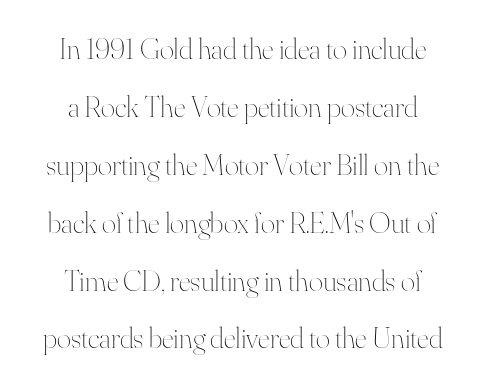
Q: Is the text bold? A: No.
Q: Is the text italic (slanted)? A: No, it is upright.
Q: Is the text underlined? A: No.
Q: How is the paragraph aligned? A: Centered.
Q: Is the spacing between letters normal or unusually wide? A: Normal.
Q: Is the spacing between lines tight, normal or loose? A: Loose.
Q: Width (condensed, normal, or wide)? A: Normal.
Q: Stroke contrast? A: High.
Q: x-height? A: Small.
Q: Monospaced? A: No.
